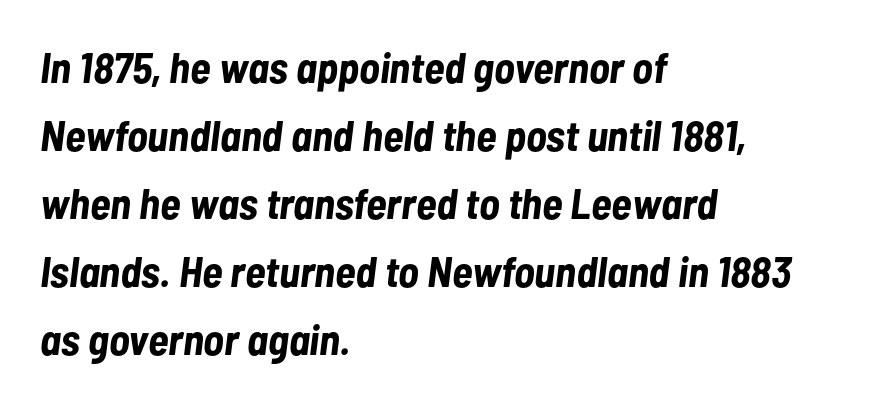
{"italic": "yes", "lean": "right", "slant_degrees": 7, "bold": "yes", "weight": "bold", "width": "condensed", "stroke_contrast": "low", "x_height": "medium", "monospaced": "no", "underline": "no", "align": "left", "line_spacing": "normal", "line_spacing_ratio": 1.58, "letter_spacing": "normal", "letter_spacing_em": 0.0, "glyph_px": 43}
